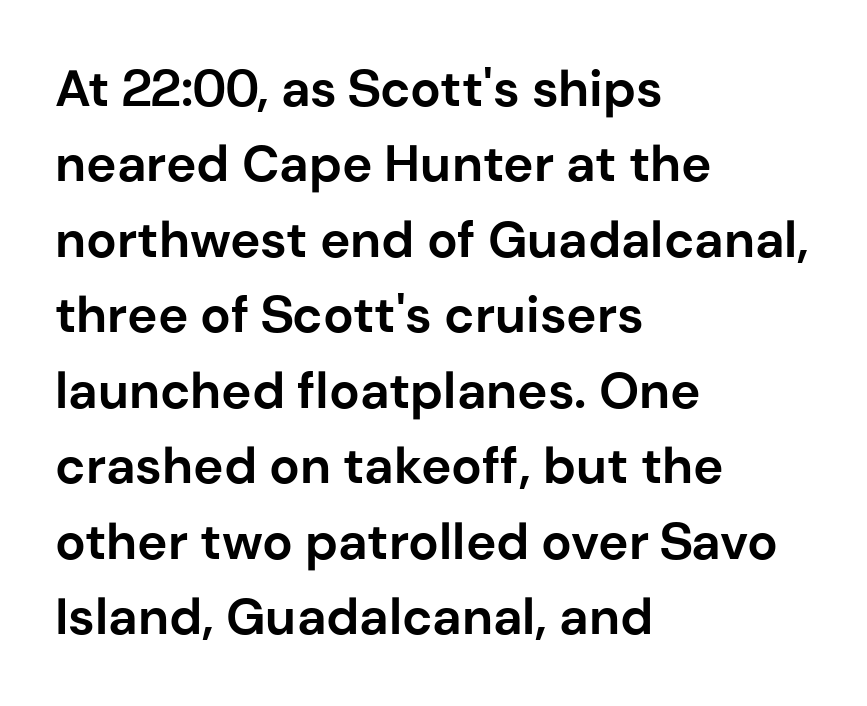
Each word holds together tightly as a unit, with standard inter-letter gaps. Each letter keeps its own natural width here, so spacing adapts to shape. Is the type bold? Yes — the strokes are clearly thick and heavy. Nothing sits at the stroke ends, so this counts as sans-serif. Posture: upright roman.
